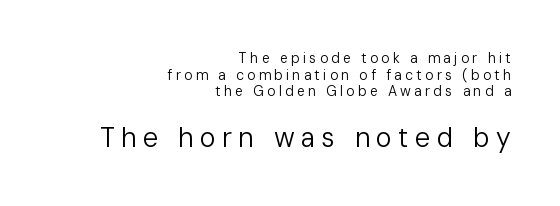
{"italic": "no", "bold": "no", "underline": "no", "align": "right", "line_spacing_ratio": 1.18, "letter_spacing": "wide", "letter_spacing_em": 0.23, "larger_block": "second", "size_ratio": 1.93, "glyph_px": 27}
